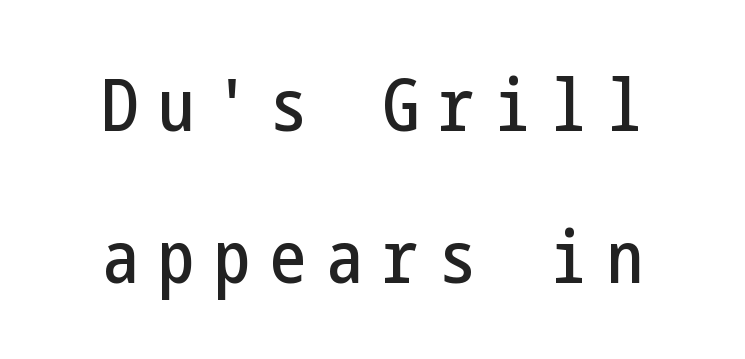
The image shows 72 px condensed sans-serif type, upright; set centered, loose line spacing (2.11x), unusually wide letter spacing (+0.28 em), not underlined; low stroke contrast and a medium x-height.
